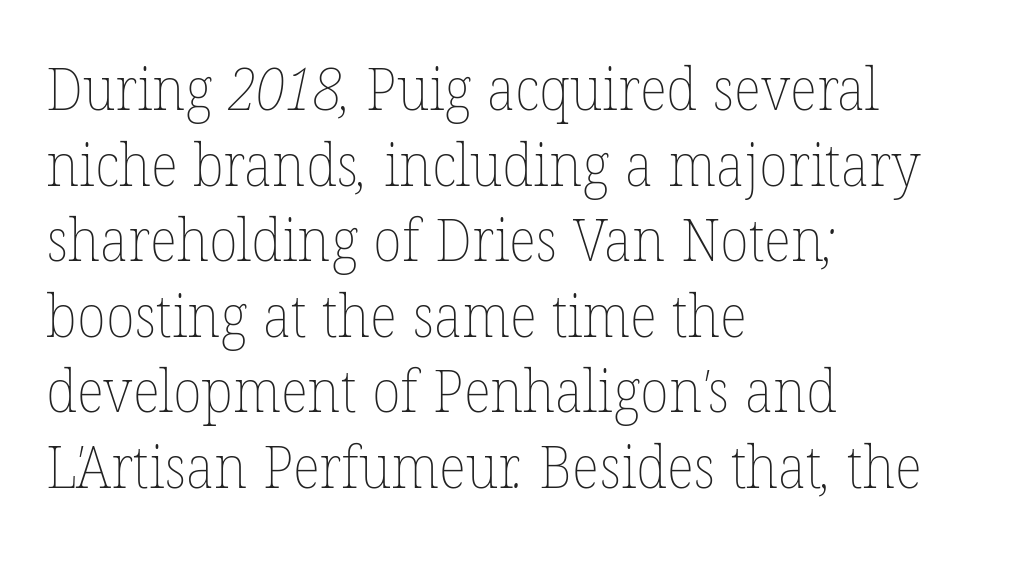
{"bold": "no", "weight": "thin", "width": "normal", "stroke_contrast": "low", "x_height": "medium", "monospaced": "no", "underline": "no", "align": "left", "line_spacing": "normal", "line_spacing_ratio": 1.28, "letter_spacing": "normal", "letter_spacing_em": 0.0, "glyph_px": 59}
